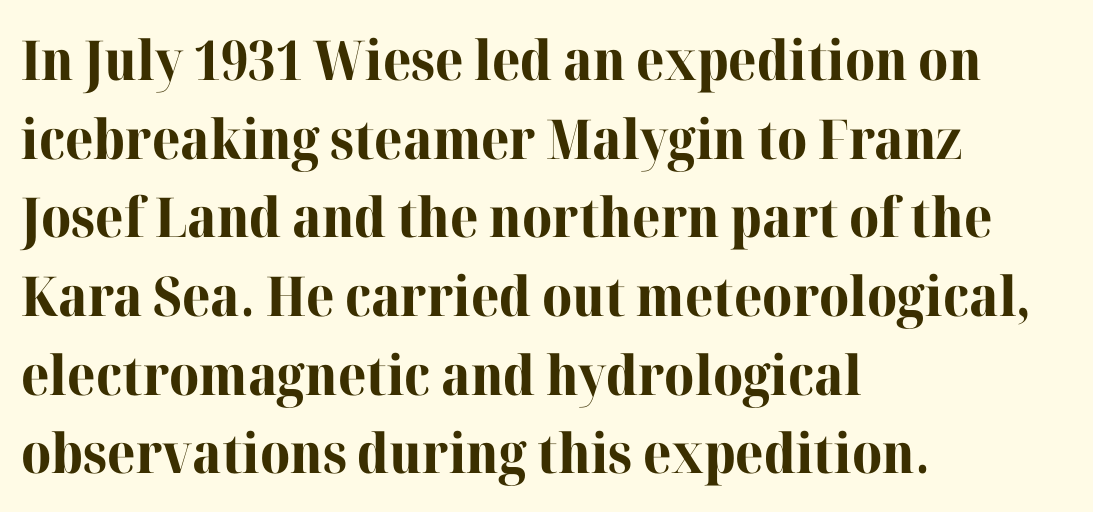
Q: Is the text bold? A: Yes.
Q: Is the text italic (slanted)? A: No, it is upright.
Q: Is the typeface a serif or a sans-serif typeface? A: Serif.
Q: Is the text underlined? A: No.
Q: How is the paragraph aligned? A: Left-aligned.
Q: Is the spacing between letters normal or unusually wide? A: Normal.
Q: Is the spacing between lines tight, normal or loose? A: Normal.
Q: Width (condensed, normal, or wide)? A: Normal.
Q: Stroke contrast? A: High.
Q: x-height? A: Medium.
Q: Monospaced? A: No.
